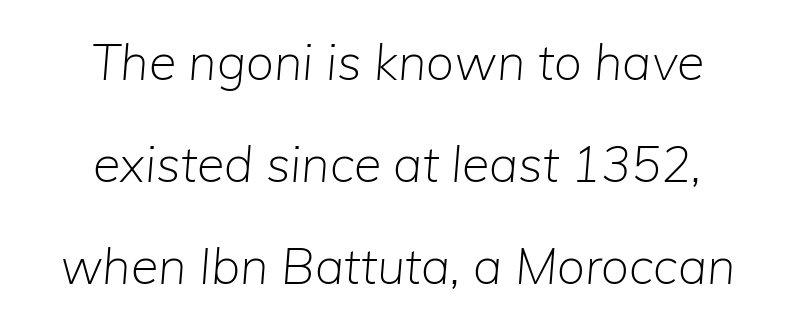
The image shows 50 px light type, italic (leaning right); set centered, loose line spacing (2.04x), normal letter spacing, not underlined; low stroke contrast and a medium x-height.
